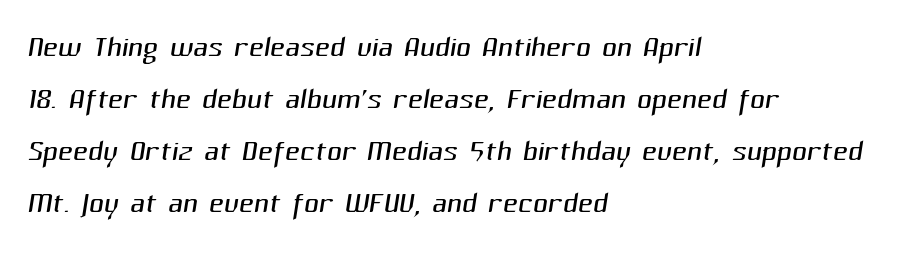
{"serif": "no", "bold": "no", "weight": "light", "width": "normal", "stroke_contrast": "medium", "x_height": "medium", "monospaced": "no", "underline": "no", "align": "left", "line_spacing": "normal", "line_spacing_ratio": 1.27, "letter_spacing": "normal", "letter_spacing_em": 0.0, "glyph_px": 41}
